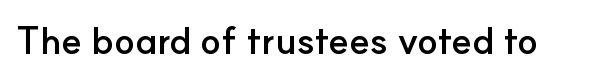
{"serif": "no", "italic": "no", "bold": "yes", "weight": "semibold", "width": "normal", "stroke_contrast": "low", "x_height": "small", "monospaced": "no", "underline": "no", "letter_spacing": "normal", "letter_spacing_em": 0.0, "glyph_px": 38}
